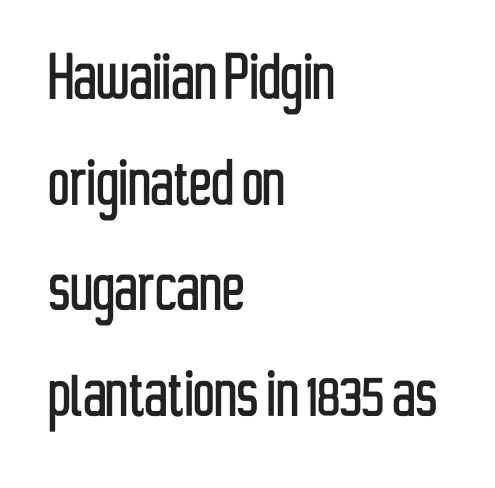
The rendering uses a moderate line-height, typical for paragraphs. Ordinary non-slanted type is in use. The face used here is proportionally spaced, like ordinary book or web type. The paragraph shown leans on its left margin.
